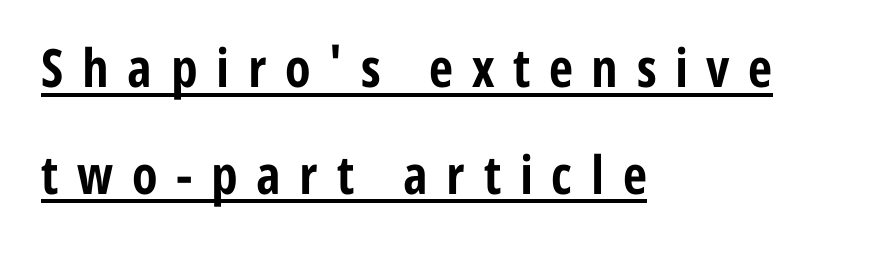
Q: Is the text bold? A: Yes.
Q: Is the text italic (slanted)? A: No, it is upright.
Q: Is the typeface a serif or a sans-serif typeface? A: Sans-serif.
Q: Is the text underlined? A: Yes.
Q: How is the paragraph aligned? A: Left-aligned.
Q: Is the spacing between letters normal or unusually wide? A: Unusually wide.
Q: Is the spacing between lines tight, normal or loose? A: Loose.
Q: Width (condensed, normal, or wide)? A: Condensed.
Q: Stroke contrast? A: Low.
Q: x-height? A: Medium.
Q: Monospaced? A: No.
